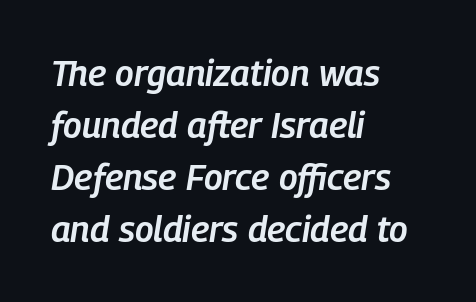
Each line starts at the same left margin while the right side varies. When letters slant like this, we call the style italic. Caption: semibold face, moderately heavy strokes. The horizontal fit of the characters is conventional and even.
